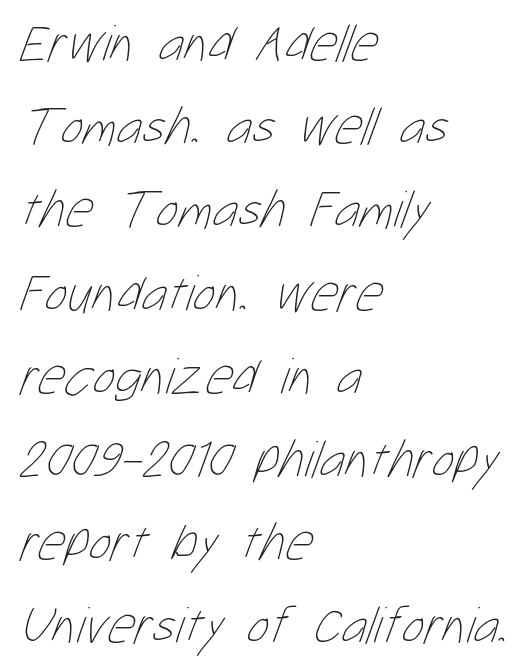
Q: Is the text bold? A: No.
Q: Is the text underlined? A: No.
Q: How is the paragraph aligned? A: Left-aligned.
Q: Is the spacing between letters normal or unusually wide? A: Normal.
Q: Is the spacing between lines tight, normal or loose? A: Normal.
Q: Width (condensed, normal, or wide)? A: Condensed.
Q: Stroke contrast? A: Low.
Q: x-height? A: Medium.
Q: Monospaced? A: No.
